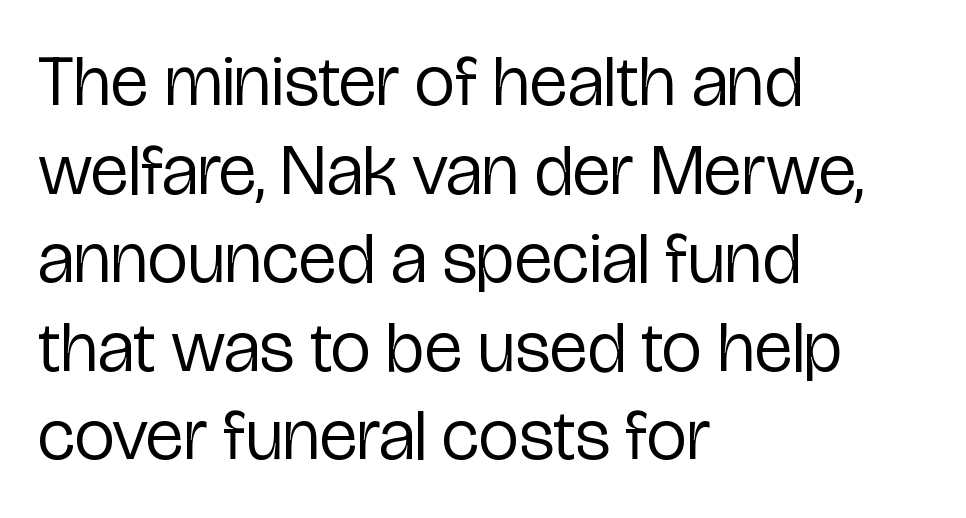
{"serif": "no", "italic": "no", "bold": "no", "weight": "regular", "width": "condensed", "stroke_contrast": "low", "x_height": "medium", "monospaced": "no", "underline": "no", "align": "left", "line_spacing_ratio": 1.23, "letter_spacing": "normal", "letter_spacing_em": 0.0, "glyph_px": 72}
